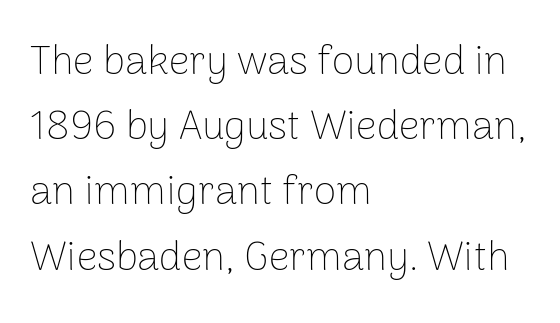
Q: Is the text bold? A: No.
Q: Is the text italic (slanted)? A: No, it is upright.
Q: Is the typeface a serif or a sans-serif typeface? A: Sans-serif.
Q: Is the text underlined? A: No.
Q: How is the paragraph aligned? A: Left-aligned.
Q: Is the spacing between letters normal or unusually wide? A: Normal.
Q: Is the spacing between lines tight, normal or loose? A: Normal.
Q: Width (condensed, normal, or wide)? A: Normal.
Q: Stroke contrast? A: Low.
Q: x-height? A: Medium.
Q: Monospaced? A: No.
